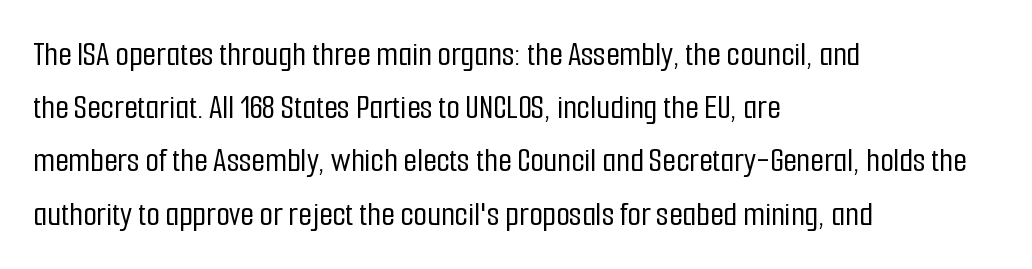
The image shows 35 px condensed sans-serif type, upright; set left-aligned, normal line spacing (1.52x), normal letter spacing, not underlined; low stroke contrast and a medium x-height.
